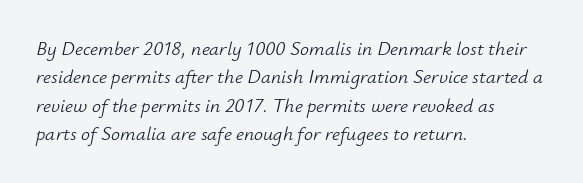
{"italic": "yes", "lean": "right", "slant_degrees": 12, "bold": "no", "underline": "no", "align": "left", "line_spacing": "normal", "line_spacing_ratio": 1.42, "letter_spacing": "normal", "letter_spacing_em": 0.0, "glyph_px": 20}
